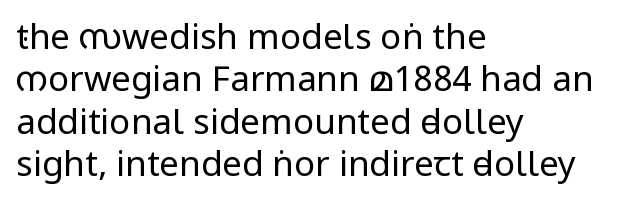
The image shows 35 px regular-weight, condensed sans-serif type, upright; set left-aligned, line spacing 1.21x, normal letter spacing, not underlined; low stroke contrast and a large x-height.
